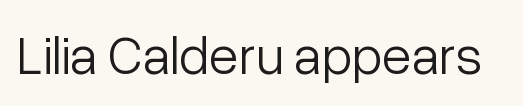
{"serif": "no", "italic": "no", "bold": "no", "weight": "light", "width": "normal", "stroke_contrast": "low", "x_height": "medium", "monospaced": "no", "underline": "no", "letter_spacing": "normal", "letter_spacing_em": 0.0, "glyph_px": 54}
